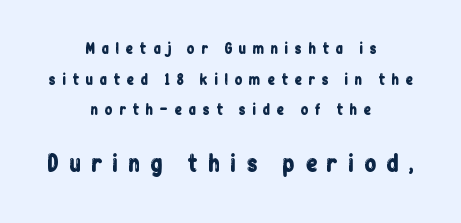
{"italic": "no", "underline": "no", "align": "center", "line_spacing": "loose", "line_spacing_ratio": 2.19, "letter_spacing": "wide", "letter_spacing_em": 0.44, "larger_block": "second", "size_ratio": 1.57, "glyph_px": 22}
